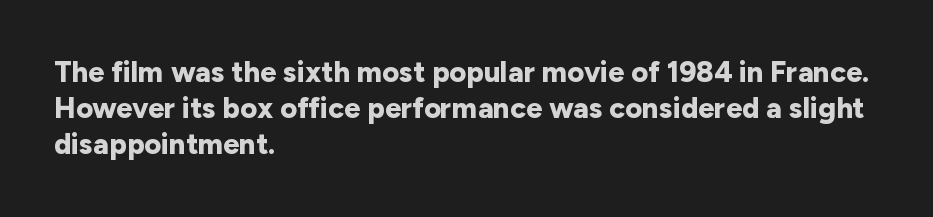
Q: Is the text bold? A: Yes.
Q: Is the text italic (slanted)? A: No, it is upright.
Q: Is the typeface a serif or a sans-serif typeface? A: Sans-serif.
Q: Is the text underlined? A: No.
Q: How is the paragraph aligned? A: Left-aligned.
Q: Is the spacing between letters normal or unusually wide? A: Normal.
Q: Is the spacing between lines tight, normal or loose? A: Normal.
Q: Width (condensed, normal, or wide)? A: Normal.
Q: Stroke contrast? A: Low.
Q: x-height? A: Medium.
Q: Monospaced? A: No.
